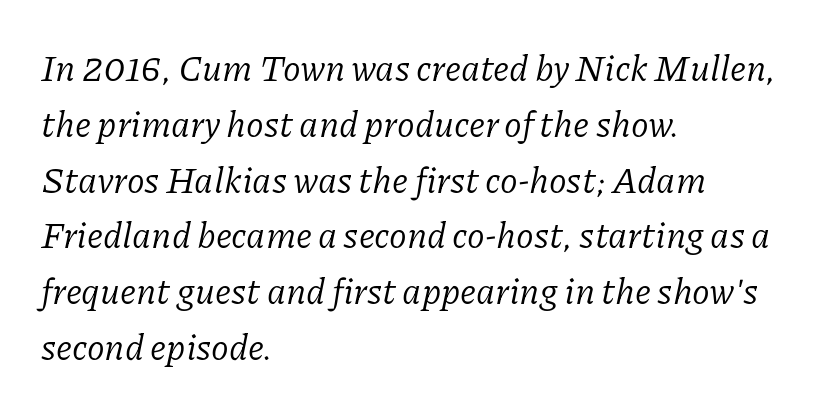
Q: Is the text bold? A: No.
Q: Is the text italic (slanted)? A: Yes, it leans right by about 11 degrees.
Q: Is the typeface a serif or a sans-serif typeface? A: Serif.
Q: Is the text underlined? A: No.
Q: How is the paragraph aligned? A: Left-aligned.
Q: Is the spacing between letters normal or unusually wide? A: Normal.
Q: Is the spacing between lines tight, normal or loose? A: Normal.
Q: Width (condensed, normal, or wide)? A: Normal.
Q: Stroke contrast? A: Low.
Q: x-height? A: Medium.
Q: Monospaced? A: No.
